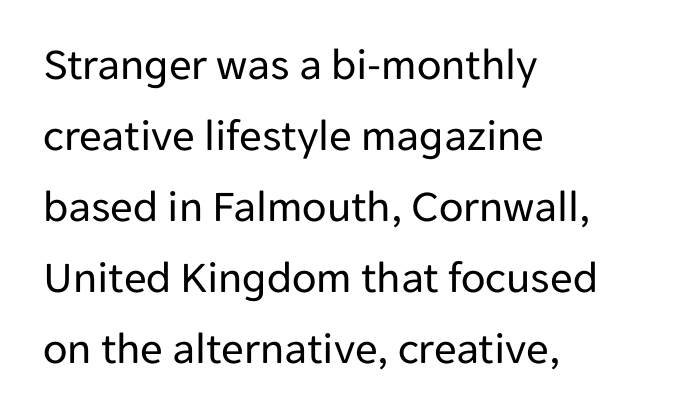
The image shows 45 px regular-weight sans-serif type, upright; set left-aligned, normal line spacing (1.58x), normal letter spacing, not underlined; low stroke contrast and a medium x-height.
